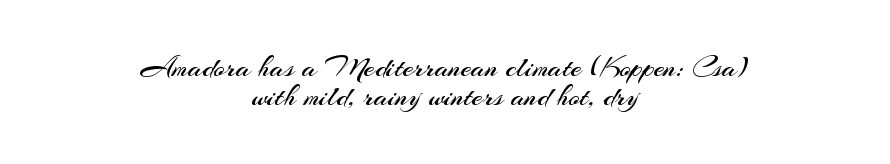
The image shows 30 px regular-weight sans-serif type; set centered, tight line spacing (0.98x), normal letter spacing, not underlined; medium stroke contrast and a small x-height.
